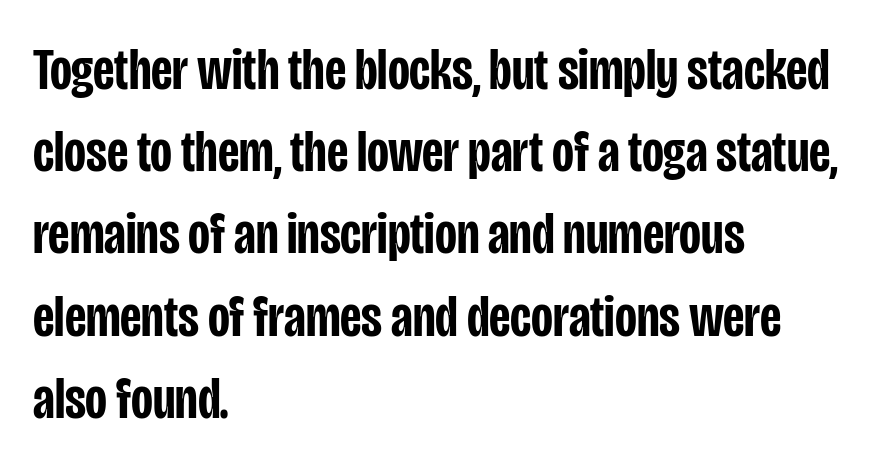
Interline gaps are of average width in this sample. This is roman type, the default non-slanted kind. Each letter keeps its own natural width here, so spacing adapts to shape. Observe the absence of serifs on each vertical stroke in this sample.
